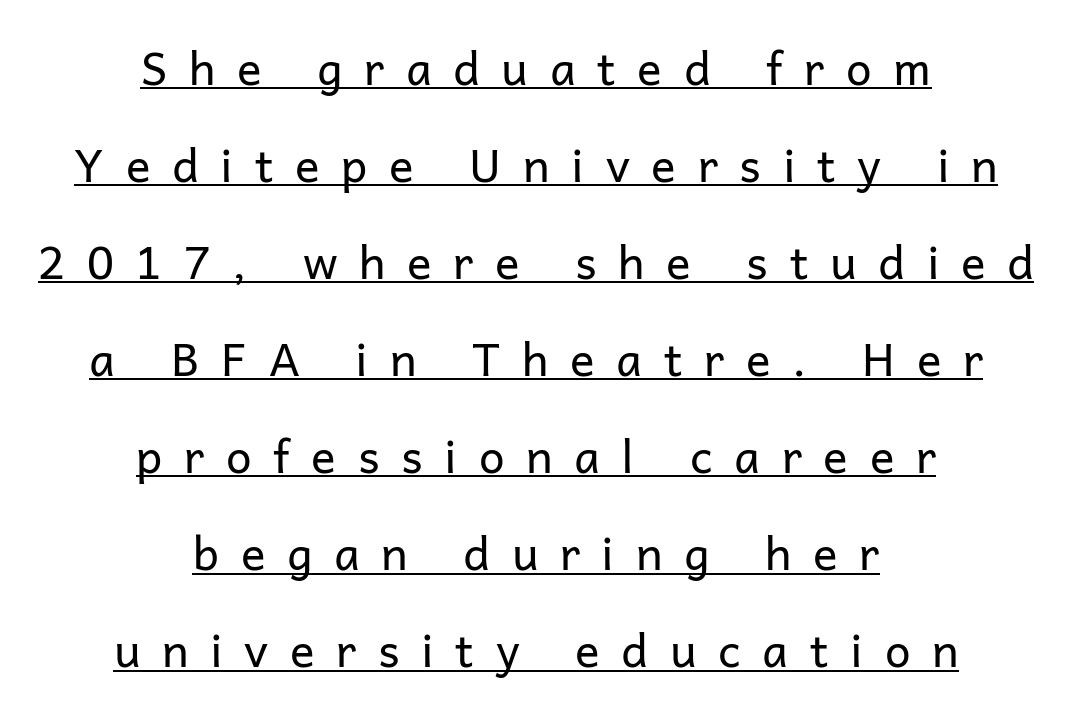
The image shows 46 px regular-weight sans-serif type, upright; set centered, loose line spacing (2.11x), unusually wide letter spacing (+0.47 em), underlined; low stroke contrast and a medium x-height.
